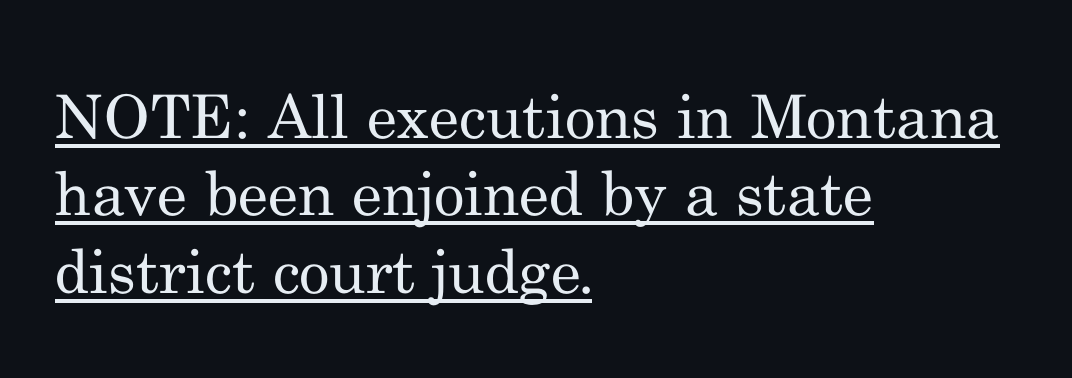
The image shows 60 px regular-weight serif type, upright; set left-aligned, normal line spacing (1.29x), normal letter spacing, underlined; medium stroke contrast and a small x-height.
